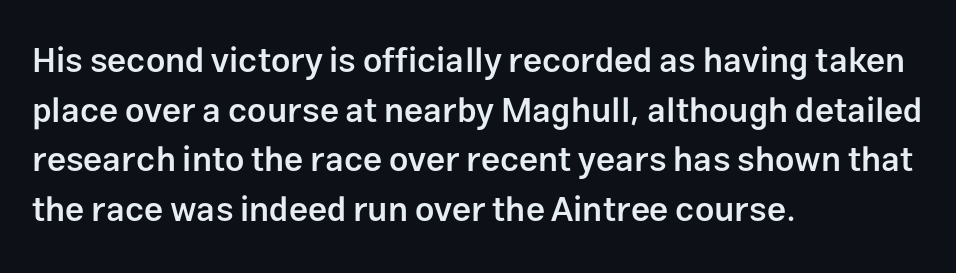
{"serif": "no", "italic": "no", "bold": "semi", "weight": "semibold", "width": "normal", "stroke_contrast": "low", "x_height": "medium", "monospaced": "no", "underline": "no", "align": "left", "line_spacing": "normal", "line_spacing_ratio": 1.46, "letter_spacing": "normal", "letter_spacing_em": 0.0, "glyph_px": 34}
